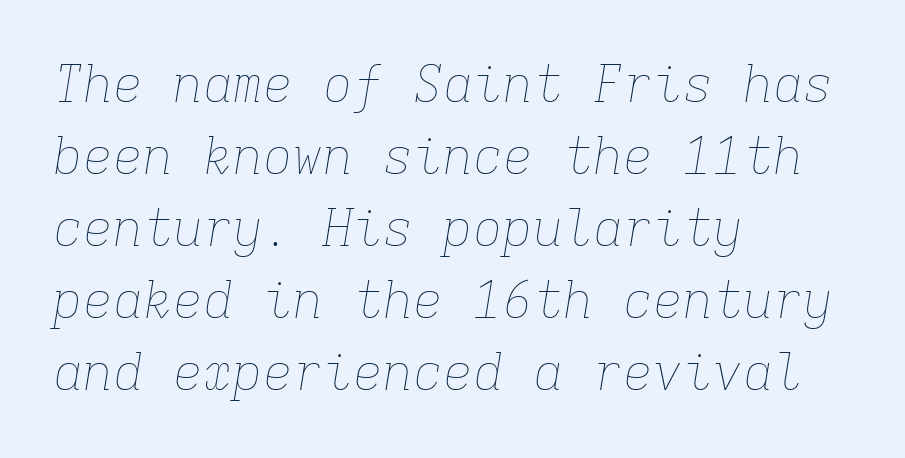
These lines were composed using italics. No heavy texture on the line: the type isn't bold. Here the designer chose a console-style face with uniform glyph widths. One-word summary of the alignment: left. Each new line begins a customary step beneath the previous one.
